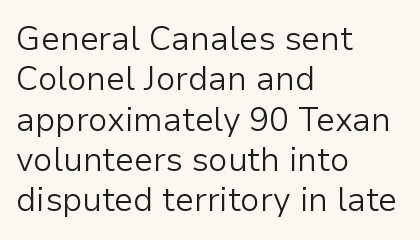
Which margin do the lines hug? The left one — the right edge is uneven. Rendered with straight, roman letterforms. The letters advance in unequal steps, a hallmark of proportional type. The type is set solid horizontally, with unmodified tracking.
